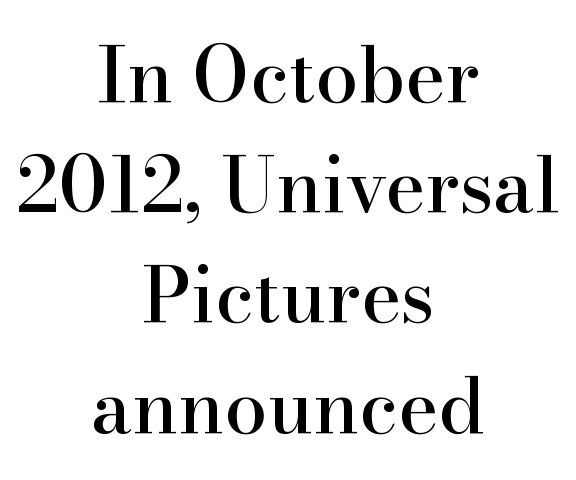
Q: Is the text italic (slanted)? A: No, it is upright.
Q: Is the typeface a serif or a sans-serif typeface? A: Serif.
Q: Is the text underlined? A: No.
Q: How is the paragraph aligned? A: Centered.
Q: Is the spacing between letters normal or unusually wide? A: Normal.
Q: Is the spacing between lines tight, normal or loose? A: Normal.
Q: Width (condensed, normal, or wide)? A: Normal.
Q: Stroke contrast? A: High.
Q: x-height? A: Small.
Q: Monospaced? A: No.
